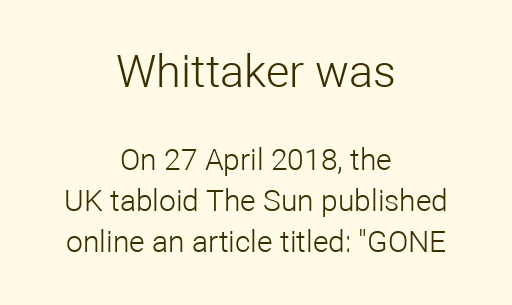
Q: Is the text bold? A: No.
Q: Is the text italic (slanted)? A: No, it is upright.
Q: Is the typeface a serif or a sans-serif typeface? A: Sans-serif.
Q: Is the text underlined? A: No.
Q: How is the paragraph aligned? A: Centered.
Q: Is the spacing between letters normal or unusually wide? A: Normal.
Q: Is the spacing between lines tight, normal or loose? A: Normal.
Q: Which block of text is set in a larger size, the first (top) or the second (bottom)? A: The first (top) one.
Q: Width (condensed, normal, or wide)? A: Normal.
Q: Stroke contrast? A: Low.
Q: x-height? A: Medium.
Q: Monospaced? A: No.
